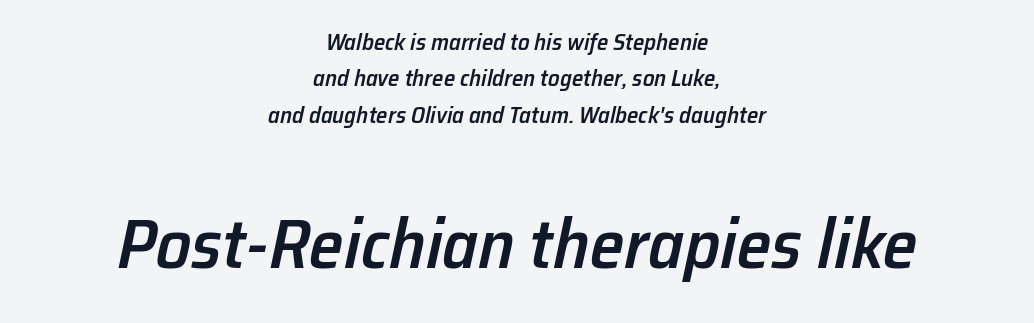
The image shows 70 px semibold type, italic (leaning right); set centered, normal line spacing (1.58x), normal letter spacing, not underlined; the second (bottom) block is 3.04x larger; low stroke contrast and a medium x-height.
